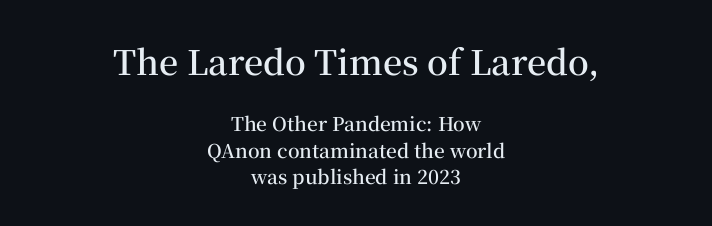
Compared with typical paragraphs, the rows here are spaced about the same. Does extra space separate the letters? No, they use regular spacing. Compared with a flush-left layout, this one balances lines on the center instead. The foot of each line stays bare and open. To sum up the face: it has serifs.
